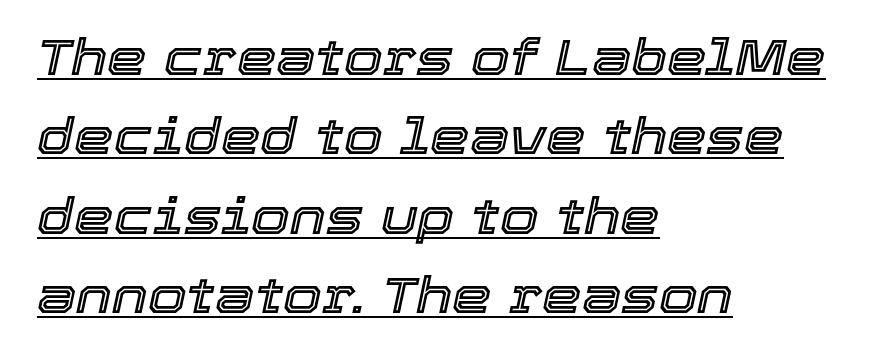
Proportional: the letters do not fall into vertical columns. The rendering applies a slant to the glyphs. If you measured baseline to baseline, you'd find a middling distance. Quick note: underline on.
